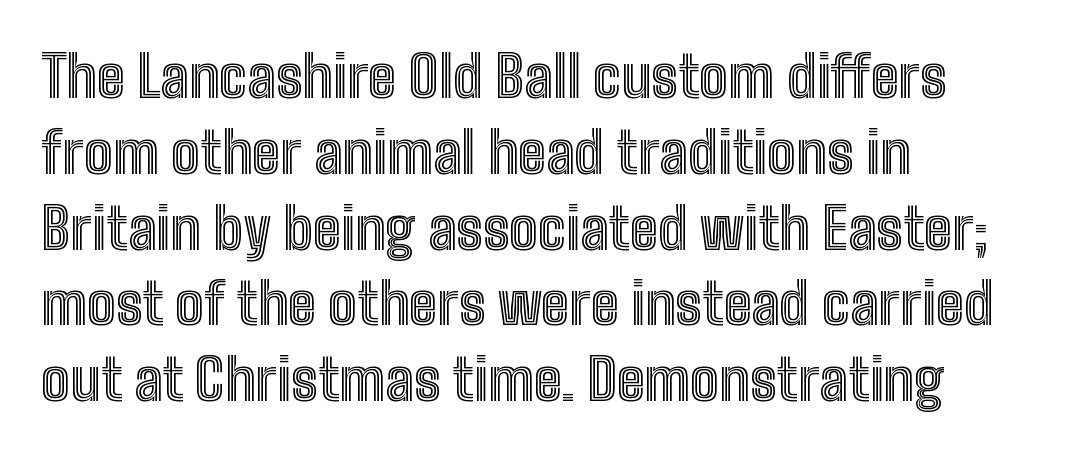
Q: Is the text italic (slanted)? A: No, it is upright.
Q: Is the text underlined? A: No.
Q: How is the paragraph aligned? A: Left-aligned.
Q: Is the spacing between letters normal or unusually wide? A: Normal.
Q: Is the spacing between lines tight, normal or loose? A: Normal.
Q: Width (condensed, normal, or wide)? A: Condensed.
Q: x-height? A: Medium.
Q: Monospaced? A: No.
